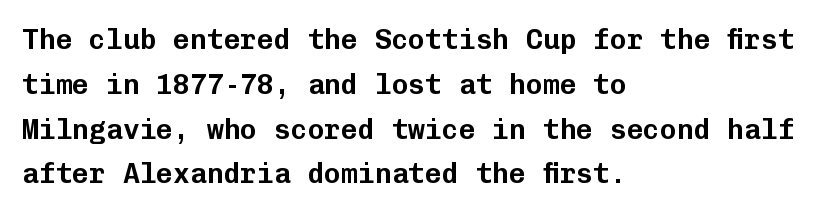
When letters stand straight like this, we call the style roman or upright. Rule under the text: the space is simply empty. Is this a sans? Yes — the strokes have no serifs. The passage shown is typed in a monospace face where columns stay perfectly aligned. Does extra space separate the letters? No, they use regular spacing.
